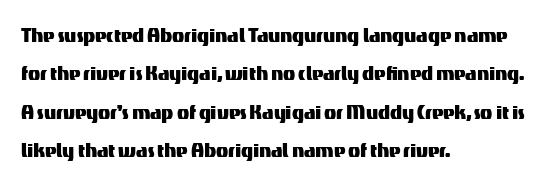
These lines stack with their left ends in a neat column. This is the regular roman posture of the typeface. Leading matches the norm, producing a regular column. No extra tracking has been applied to these lines. Type without underlining.
